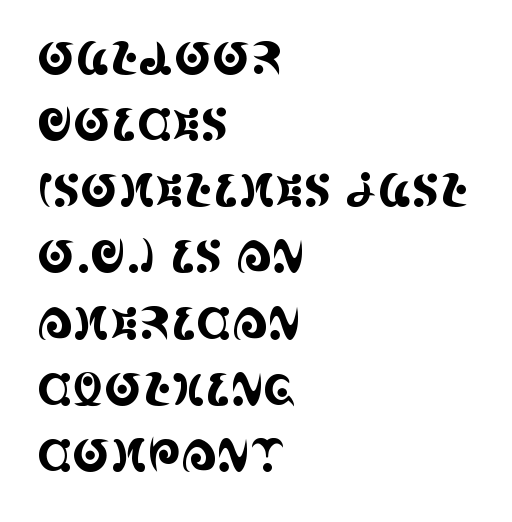
The image shows 45 px condensed serif type, upright; set left-aligned, normal line spacing (1.47x), normal letter spacing, not underlined; a large x-height.
